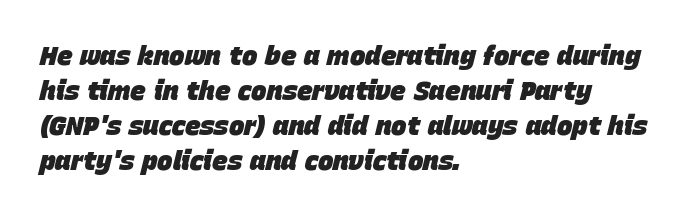
{"italic": "yes", "lean": "right", "slant_degrees": 15, "bold": "yes", "underline": "no", "align": "left", "line_spacing": "normal", "line_spacing_ratio": 1.34, "letter_spacing": "normal", "letter_spacing_em": 0.0, "glyph_px": 26}
